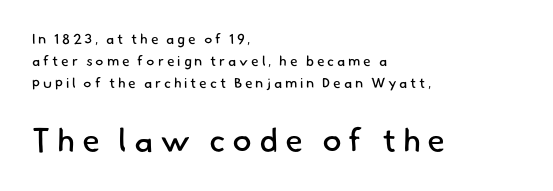
Is the stroke heavy? The answer is a plain regular-or-lighter. The rag falls on the right side of this text block. Substantial extra tracking has been applied to these lines. This sample uses a sans-serif face. Nobody drew a line under any word here. The line-height multiplier appears to be the usual default.
